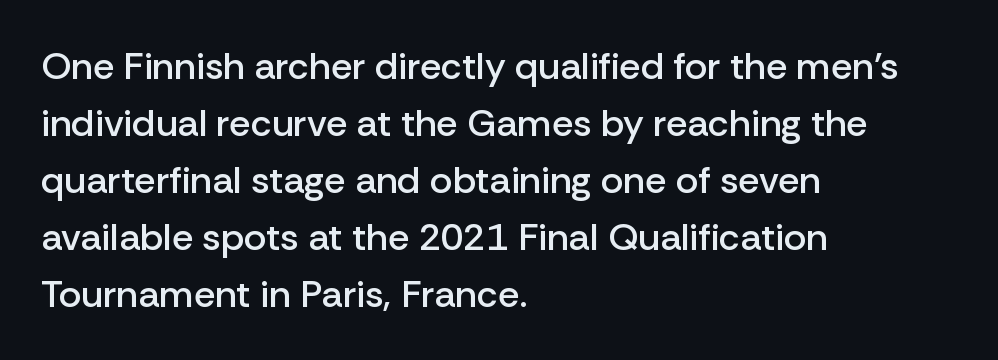
Q: Is the text bold? A: Semi-bold.
Q: Is the text italic (slanted)? A: No, it is upright.
Q: Is the typeface a serif or a sans-serif typeface? A: Sans-serif.
Q: Is the text underlined? A: No.
Q: How is the paragraph aligned? A: Left-aligned.
Q: Is the spacing between letters normal or unusually wide? A: Normal.
Q: Is the spacing between lines tight, normal or loose? A: Normal.
Q: Width (condensed, normal, or wide)? A: Normal.
Q: Stroke contrast? A: Low.
Q: x-height? A: Medium.
Q: Monospaced? A: No.
